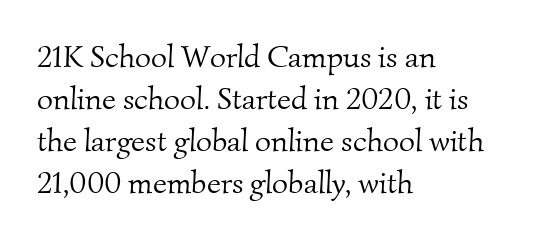
The image shows 31 px light serif type; set left-aligned, normal line spacing (1.36x), normal letter spacing, not underlined; medium stroke contrast and a small x-height.
